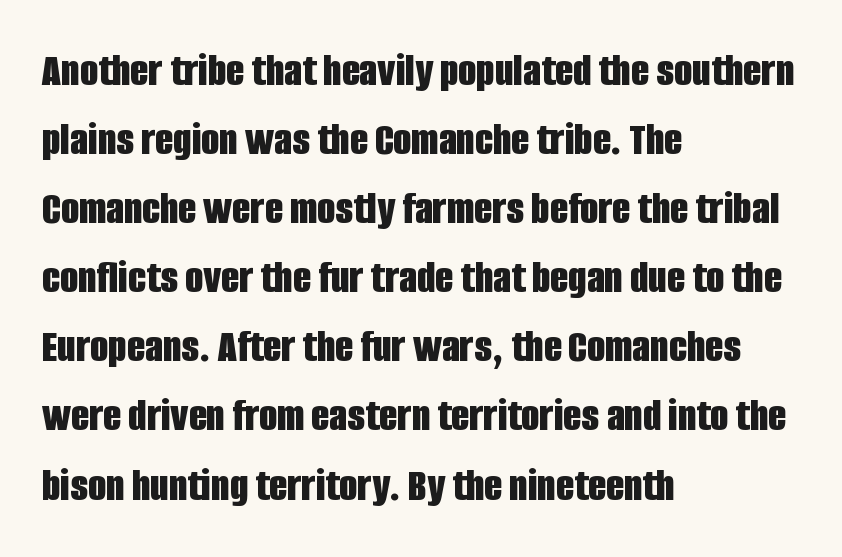
The image shows 47 px bold, condensed sans-serif type, upright; set left-aligned, normal line spacing (1.47x), normal letter spacing, not underlined; low stroke contrast and a large x-height.
